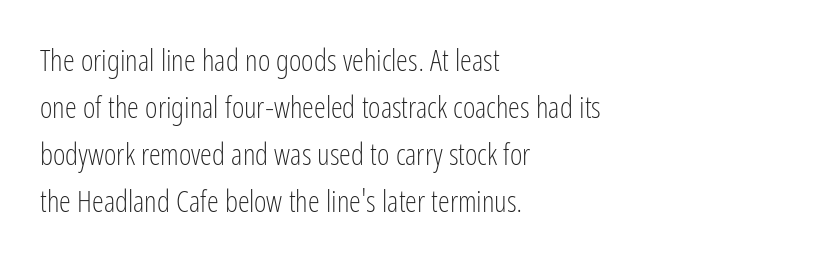
{"serif": "no", "italic": "no", "bold": "no", "weight": "light", "width": "condensed", "stroke_contrast": "low", "x_height": "medium", "monospaced": "no", "underline": "no", "align": "left", "line_spacing": "normal", "line_spacing_ratio": 1.57, "letter_spacing": "normal", "letter_spacing_em": 0.0, "glyph_px": 30}
